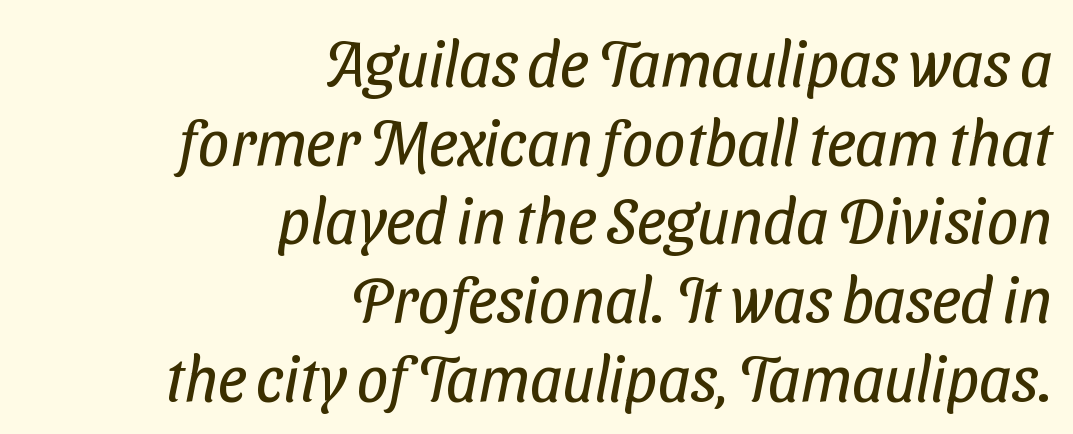
Serifs: no, the terminals of the letterforms are clean. Leading matches the norm, producing a regular column. Is this a fixed-width face? No — the glyphs have proportional, varying widths. The paragraph shown leans on its right margin. The letters sit at their default tracking, neither squeezed nor spread.
